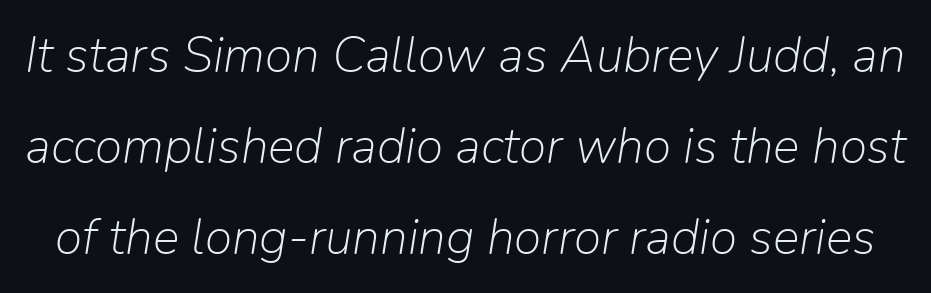
The image shows 50 px light type, italic (leaning right); set line spacing 1.82x, normal letter spacing, not underlined; low stroke contrast and a medium x-height.
